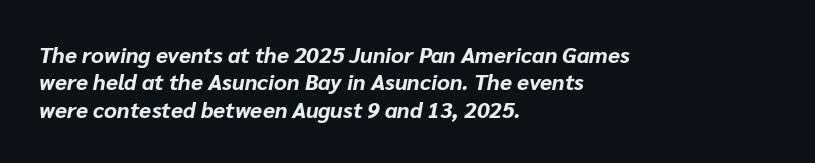
Q: Is the text bold? A: Yes.
Q: Is the text italic (slanted)? A: Yes, it leans right by about 10 degrees.
Q: Is the text underlined? A: No.
Q: How is the paragraph aligned? A: Left-aligned.
Q: Is the spacing between letters normal or unusually wide? A: Normal.
Q: Is the spacing between lines tight, normal or loose? A: Normal.
